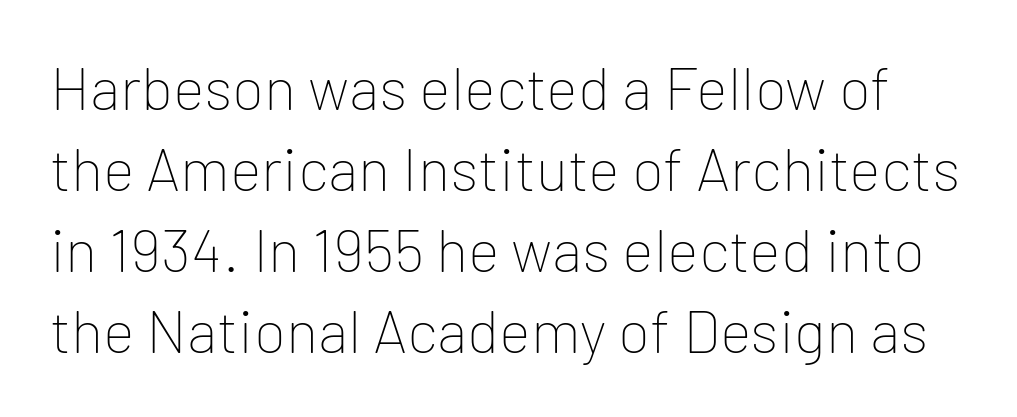
Q: Is the text bold? A: No.
Q: Is the text italic (slanted)? A: No, it is upright.
Q: Is the typeface a serif or a sans-serif typeface? A: Sans-serif.
Q: Is the text underlined? A: No.
Q: Is the spacing between letters normal or unusually wide? A: Normal.
Q: Is the spacing between lines tight, normal or loose? A: Normal.
Q: Width (condensed, normal, or wide)? A: Normal.
Q: Stroke contrast? A: Low.
Q: x-height? A: Medium.
Q: Monospaced? A: No.
